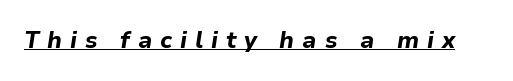
Q: Is the text bold? A: Yes.
Q: Is the text italic (slanted)? A: Yes, it leans right by about 9 degrees.
Q: Is the text underlined? A: Yes.
Q: Is the spacing between letters normal or unusually wide? A: Unusually wide.
